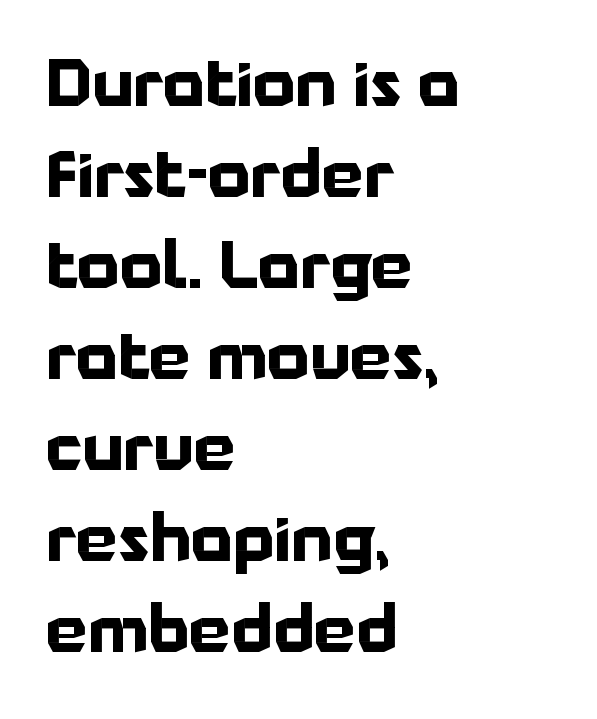
Clear beneath every line of the passage. Does the type have serifs? No, each stem ends abruptly. Does the leading feel generous? No, just average. The face used here is proportionally spaced, like ordinary book or web type. Ascenders rise straight up at ninety degrees. The setting favours the left margin, as ordinary paragraphs usually do.
